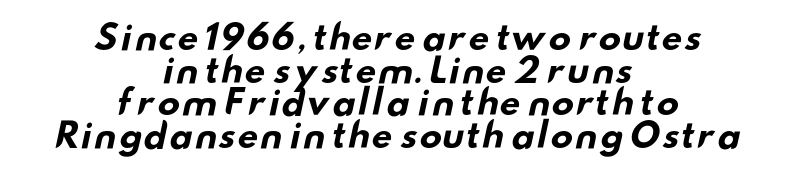
Q: Is the text bold? A: Yes.
Q: Is the typeface a serif or a sans-serif typeface? A: Sans-serif.
Q: Is the text underlined? A: No.
Q: How is the paragraph aligned? A: Centered.
Q: Is the spacing between letters normal or unusually wide? A: Normal.
Q: Is the spacing between lines tight, normal or loose? A: Tight.
Q: Width (condensed, normal, or wide)? A: Wide.
Q: Stroke contrast? A: Low.
Q: x-height? A: Small.
Q: Monospaced? A: No.
